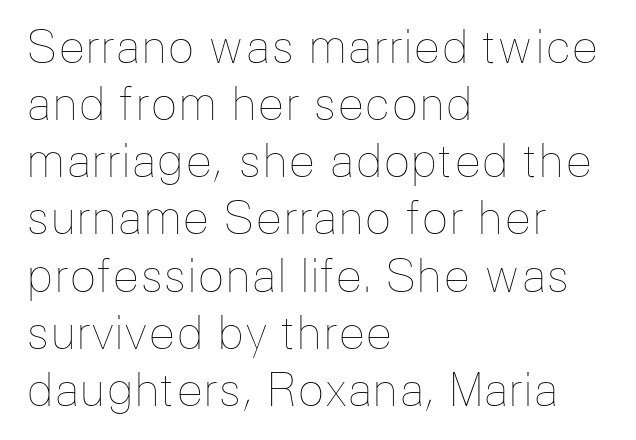
{"italic": "no", "bold": "no", "weight": "thin", "width": "normal", "stroke_contrast": "low", "x_height": "medium", "monospaced": "no", "underline": "no", "align": "left", "line_spacing": "normal", "line_spacing_ratio": 1.27, "letter_spacing": "normal", "letter_spacing_em": 0.0, "glyph_px": 45}
